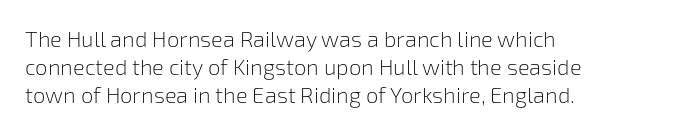
No extra ink here — the face is not bold. Students, observe: this is what conventionally led text looks like. Visually the block forms a straight wall on the left and a jagged coastline on the right. Clear beneath every line of the passage.
